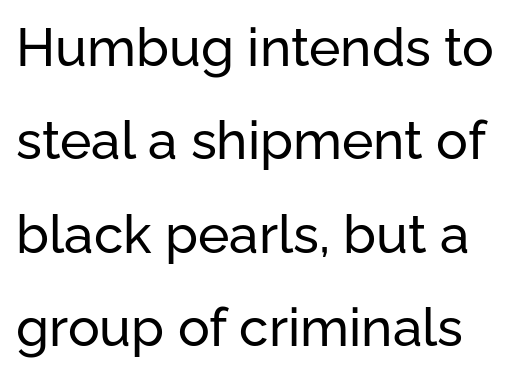
Decoration check: the copy has no underline. The face used here is proportionally spaced, like ordinary book or web type. Look at the bottom of the vertical strokes: they stop flat, with no serifs. The line texture is even and compact thanks to regular tracking. The axis of the letterforms is exactly vertical.
